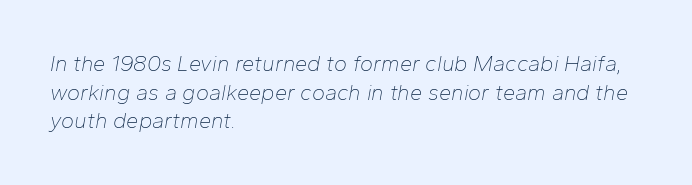
The image shows 22 px text type, italic (leaning right); set left-aligned, normal line spacing (1.3x), normal letter spacing, not underlined.
